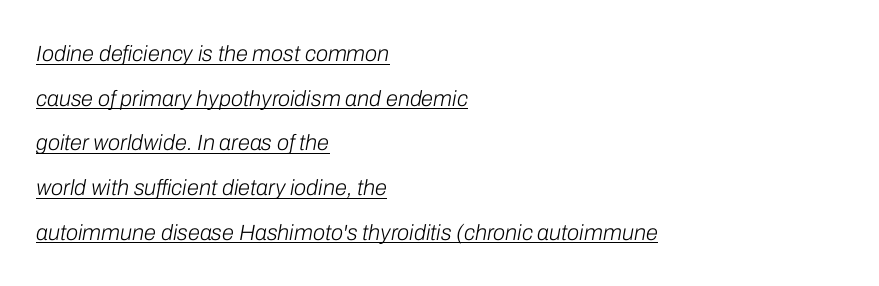
The image shows 22 px text type, italic (leaning right); set left-aligned, loose line spacing (2.03x), normal letter spacing, underlined.
